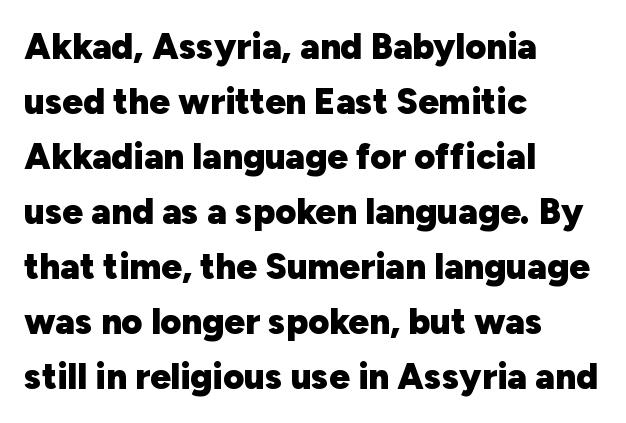
It's the straight-up-and-down kind of type. The rag falls on the right side of this text block. The passage shown stacks its lines at a standard gap. Varying glyph widths throughout — classic text-font behaviour. Letterform terminals end flat and unadorned throughout the passage. The face used here is rendered with its standard letterfit.
